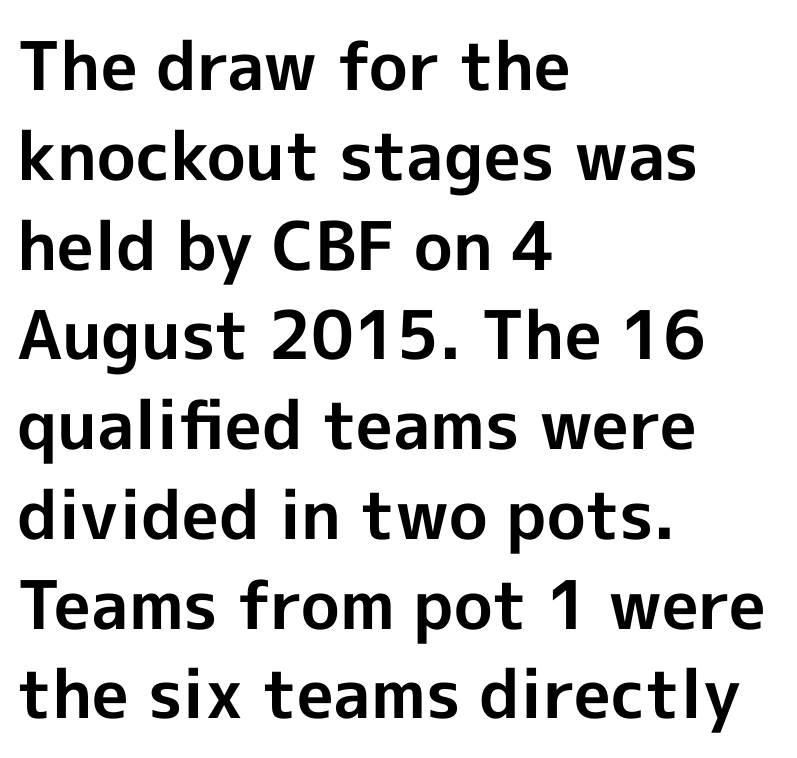
The image shows 67 px bold sans-serif type, upright; set left-aligned, normal line spacing (1.34x), normal letter spacing, not underlined; a medium x-height.
